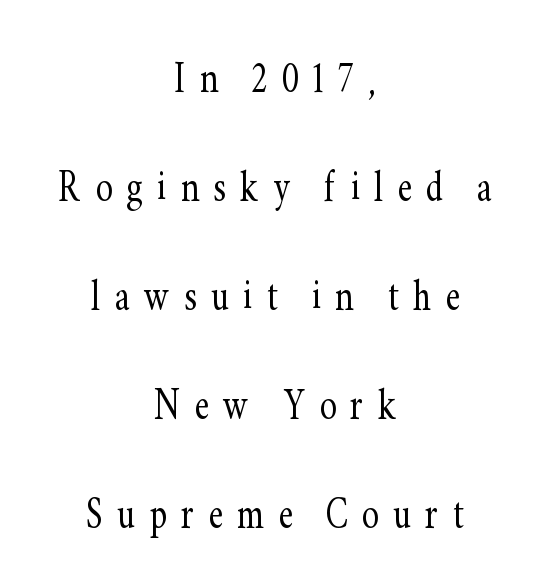
Q: Is the text bold? A: No.
Q: Is the text italic (slanted)? A: No, it is upright.
Q: Is the typeface a serif or a sans-serif typeface? A: Serif.
Q: Is the text underlined? A: No.
Q: How is the paragraph aligned? A: Centered.
Q: Is the spacing between letters normal or unusually wide? A: Unusually wide.
Q: Is the spacing between lines tight, normal or loose? A: Loose.
Q: Width (condensed, normal, or wide)? A: Condensed.
Q: Stroke contrast? A: Low.
Q: x-height? A: Small.
Q: Monospaced? A: No.
